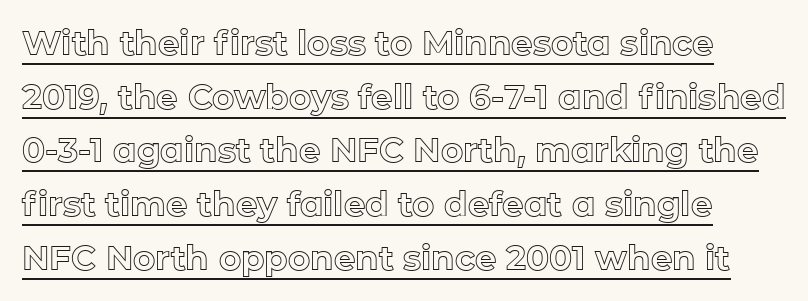
{"italic": "no", "width": "normal", "x_height": "medium", "monospaced": "no", "underline": "yes", "line_spacing": "normal", "line_spacing_ratio": 1.58, "letter_spacing": "normal", "letter_spacing_em": 0.0, "glyph_px": 34}
